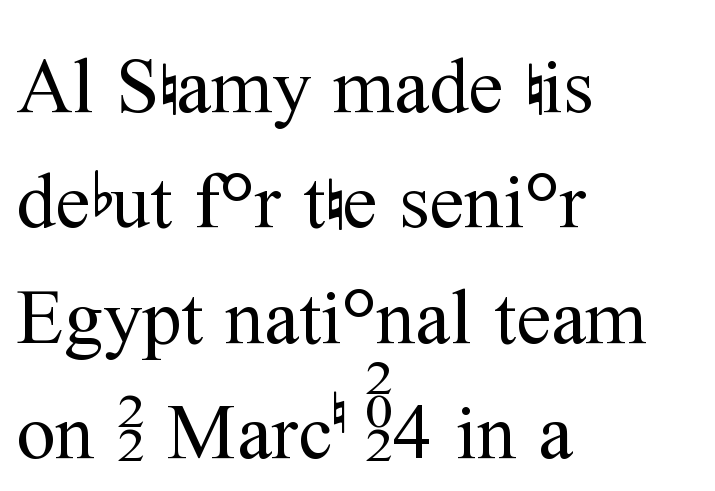
Q: Is the text bold? A: No.
Q: Is the text italic (slanted)? A: No, it is upright.
Q: Is the typeface a serif or a sans-serif typeface? A: Serif.
Q: Is the text underlined? A: No.
Q: How is the paragraph aligned? A: Left-aligned.
Q: Is the spacing between letters normal or unusually wide? A: Normal.
Q: Is the spacing between lines tight, normal or loose? A: Normal.
Q: Width (condensed, normal, or wide)? A: Normal.
Q: Stroke contrast? A: Medium.
Q: x-height? A: Medium.
Q: Monospaced? A: No.
